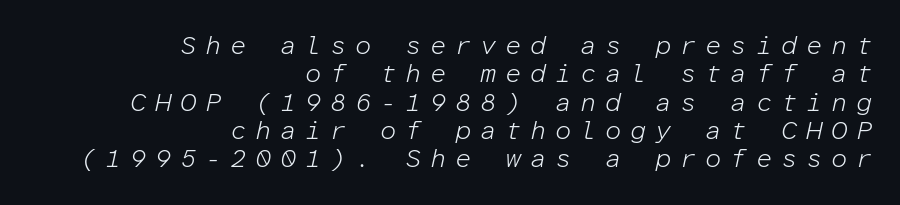
{"italic": "yes", "lean": "right", "slant_degrees": 12, "bold": "no", "underline": "no", "align": "right", "line_spacing": "tight", "line_spacing_ratio": 1.09, "letter_spacing": "wide", "letter_spacing_em": 0.33, "glyph_px": 26}
